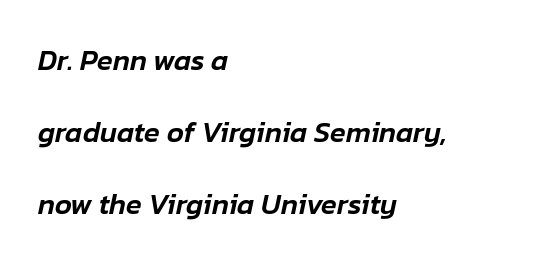
Q: Is the text italic (slanted)? A: Yes, it leans right by about 12 degrees.
Q: Is the text underlined? A: No.
Q: How is the paragraph aligned? A: Left-aligned.
Q: Is the spacing between letters normal or unusually wide? A: Normal.
Q: Is the spacing between lines tight, normal or loose? A: Loose.
Q: Width (condensed, normal, or wide)? A: Normal.
Q: Stroke contrast? A: Low.
Q: x-height? A: Medium.
Q: Monospaced? A: No.
